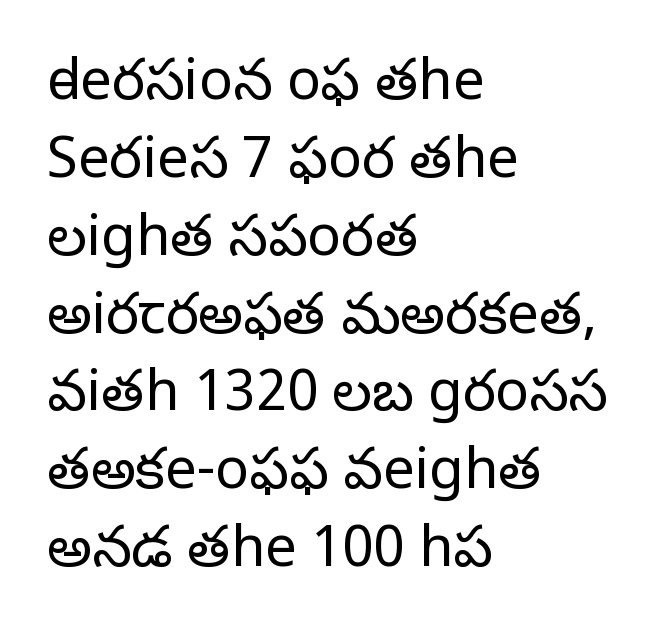
The image shows 56 px regular-weight serif type, upright; set left-aligned, normal line spacing (1.39x), normal letter spacing, not underlined; low stroke contrast and a large x-height.
